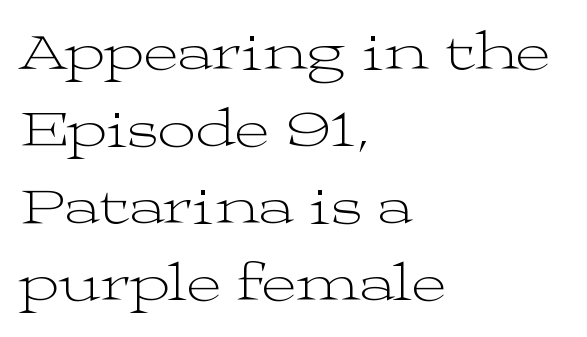
This rendering leaves character spacing at its baseline value. Letterform terminals end in serifs throughout the passage. Weight: not bold — regular or lighter. Do the characters align in a grid? No, the font is proportional.
